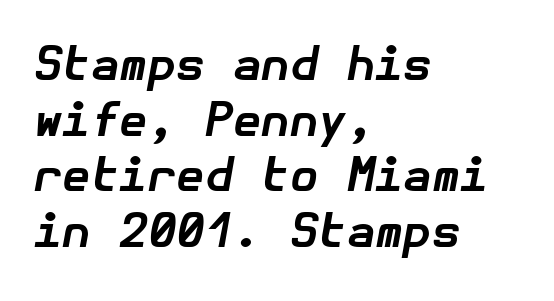
{"italic": "yes", "lean": "right", "slant_degrees": 10, "bold": "yes", "weight": "bold", "width": "normal", "stroke_contrast": "low", "x_height": "medium", "underline": "no", "align": "left", "line_spacing_ratio": 1.21, "letter_spacing": "normal", "letter_spacing_em": 0.0, "glyph_px": 46}
